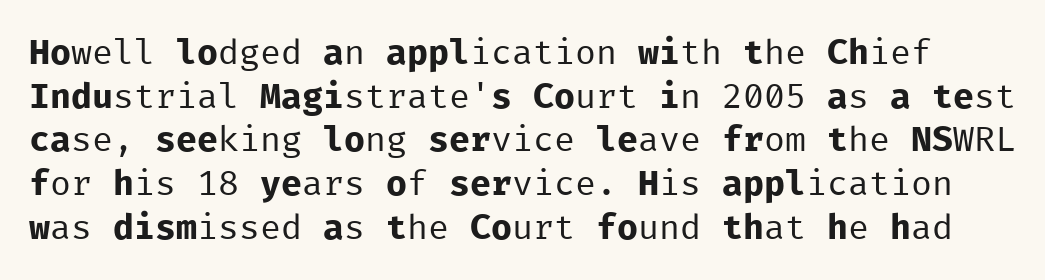
The image shows 35 px regular-weight sans-serif type, upright, monospaced; set normal line spacing (1.25x), normal letter spacing, not underlined; low stroke contrast and a medium x-height.
